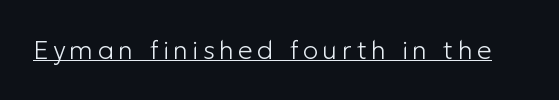
Q: Is the text bold? A: No.
Q: Is the text italic (slanted)? A: No, it is upright.
Q: Is the text underlined? A: Yes.
